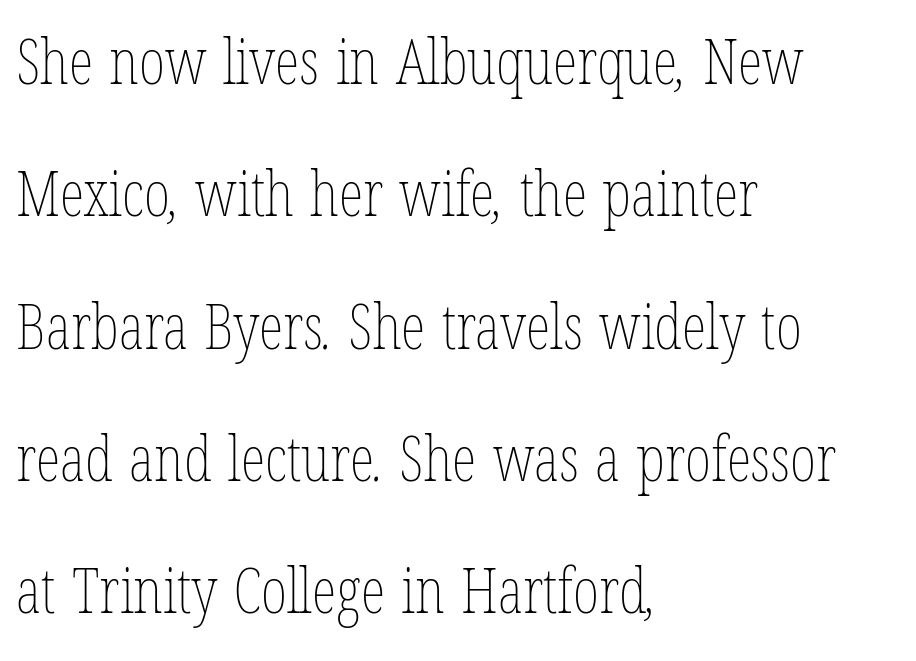
Q: Is the text bold? A: No.
Q: Is the text underlined? A: No.
Q: How is the paragraph aligned? A: Left-aligned.
Q: Is the spacing between letters normal or unusually wide? A: Normal.
Q: Is the spacing between lines tight, normal or loose? A: Loose.
Q: Width (condensed, normal, or wide)? A: Condensed.
Q: Stroke contrast? A: Low.
Q: x-height? A: Medium.
Q: Monospaced? A: No.
